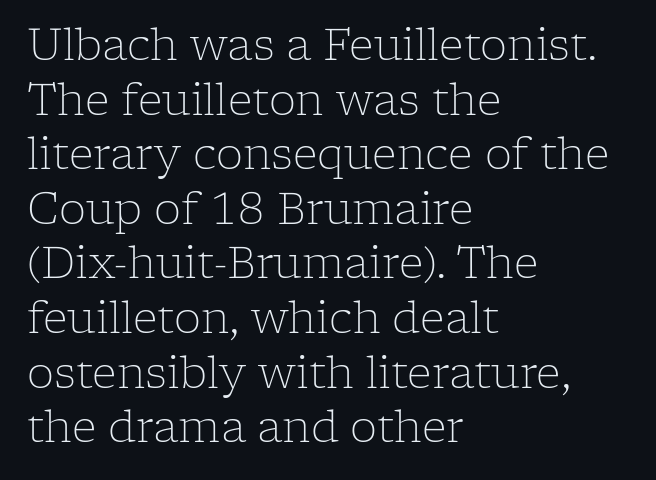
A normal amount of white space separates one row of letters from the next. Standard letterfit; no display-style spreading of the glyphs. The typesetting does not lean heavy: it is not bold. Is this a fixed-width face? No — the glyphs have proportional, varying widths.
